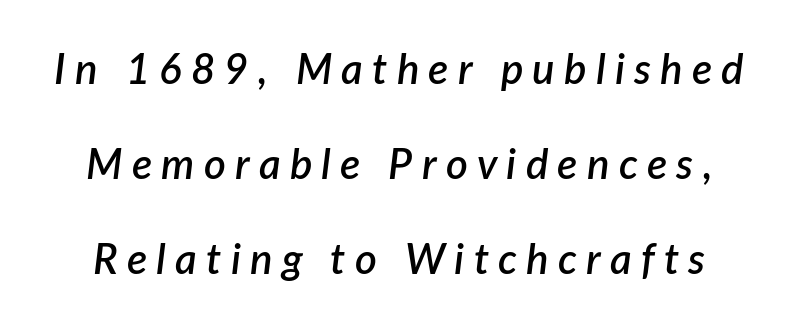
The image shows 42 px semibold type, italic (leaning right); set loose line spacing (2.26x), unusually wide letter spacing (+0.22 em), not underlined; low stroke contrast and a medium x-height.
